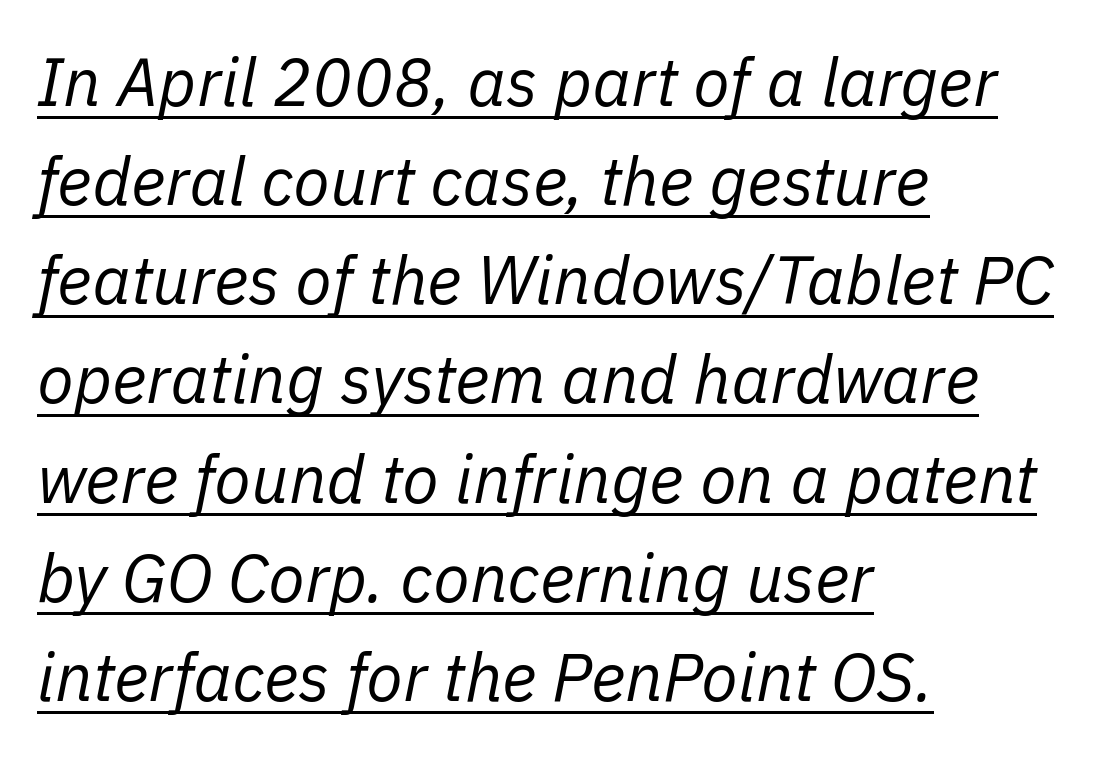
The glyphs look as if they've been sheared to an angle. No extra tracking has been applied to these lines. Quick note: underline on. In terms of leading, this rendering sits right in the middle. Stroke mass is kept to a normal reading level or below. These lines are set flush left with a ragged right edge.
